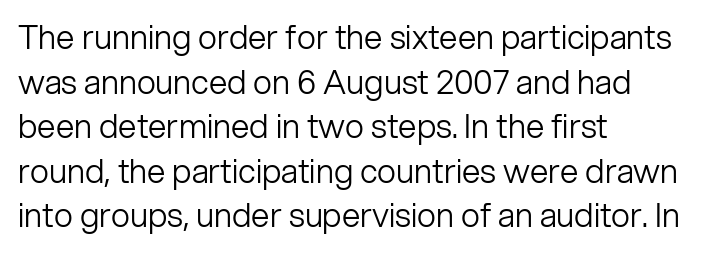
The image shows 33 px light sans-serif type, upright; set left-aligned, normal line spacing (1.35x), normal letter spacing, not underlined; low stroke contrast and a medium x-height.
